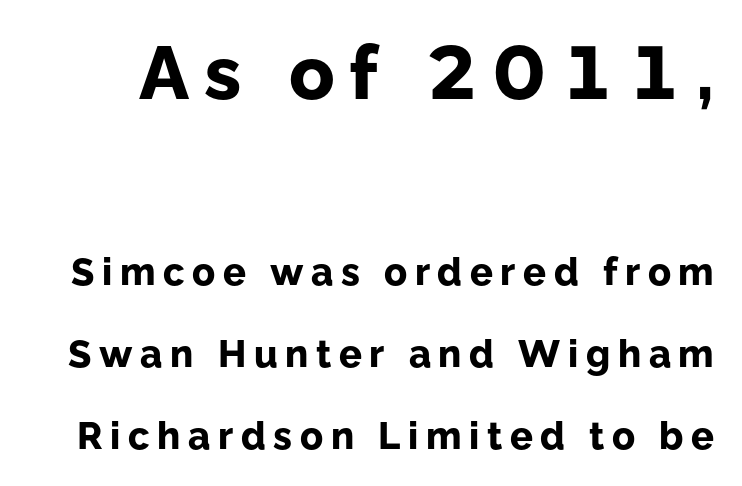
The image shows 75 px bold sans-serif type, upright; set loose line spacing (2.15x), unusually wide letter spacing (+0.2 em), not underlined; the first (top) block is 1.97x larger; low stroke contrast and a medium x-height.
